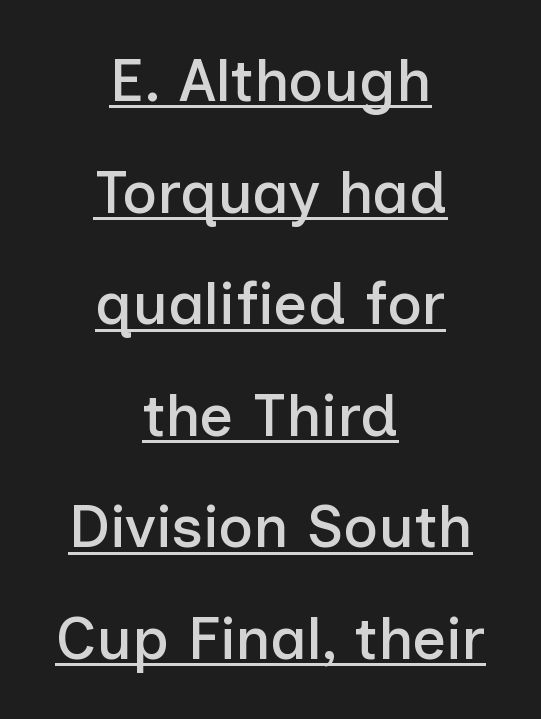
The text was rendered using a sans face with plain stroke endings. Tracking here is standard; glyphs follow each other at the usual distance. A typesetter would mark this as roman, not italic. Spacing verdict: proportional, widths tailored to each character.
